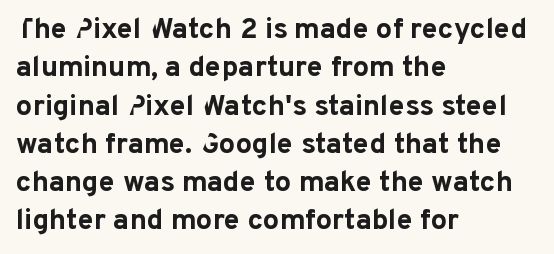
Words appear dense and cohesive because spacing is normal. I'd describe the lettering as bold — thick and assertive. Interline gaps are of average width in this sample. Each letter keeps its own natural width here, so spacing adapts to shape. This sample uses an upright cut, with every glyph sitting square on the baseline. Grotesque or geometric, the face here clearly has no serifs.
